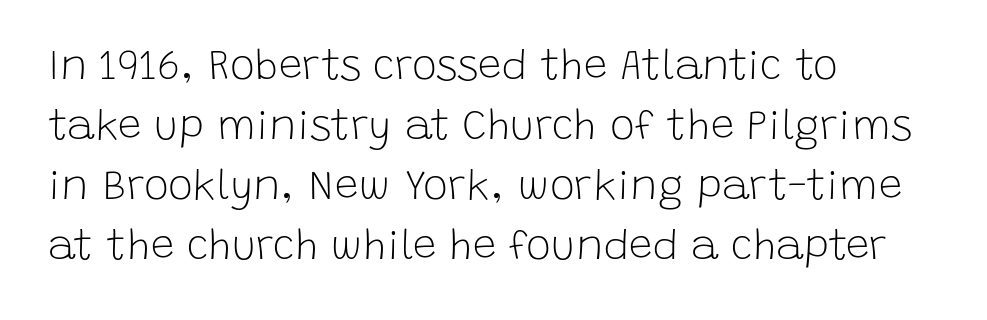
Q: Is the text bold? A: No.
Q: Is the text italic (slanted)? A: No, it is upright.
Q: Is the typeface a serif or a sans-serif typeface? A: Sans-serif.
Q: Is the text underlined? A: No.
Q: How is the paragraph aligned? A: Left-aligned.
Q: Is the spacing between letters normal or unusually wide? A: Normal.
Q: Is the spacing between lines tight, normal or loose? A: Normal.
Q: Width (condensed, normal, or wide)? A: Normal.
Q: Stroke contrast? A: Low.
Q: x-height? A: Large.
Q: Monospaced? A: No.
